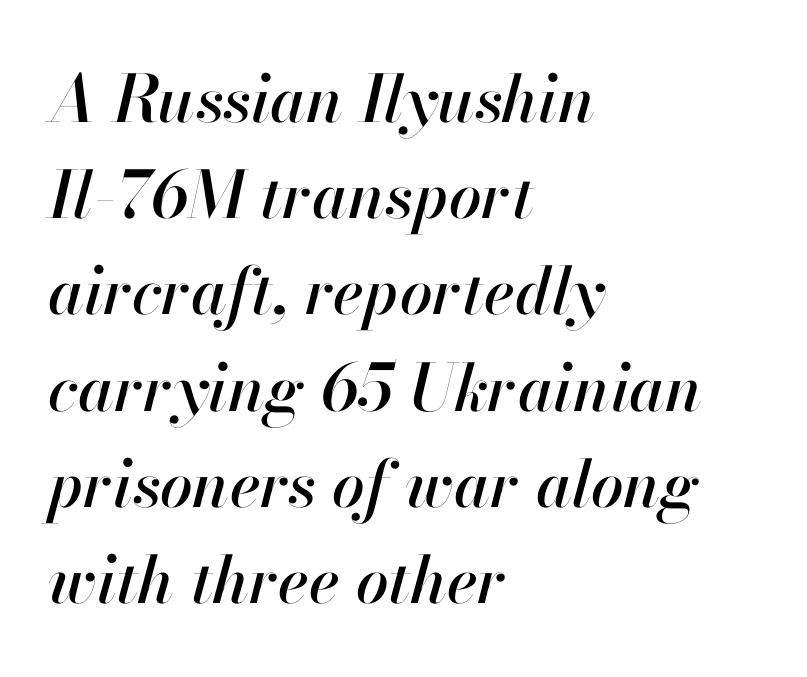
The image shows 65 px text type, italic (leaning right); set left-aligned, normal line spacing (1.48x), normal letter spacing, not underlined; high stroke contrast and a small x-height.
